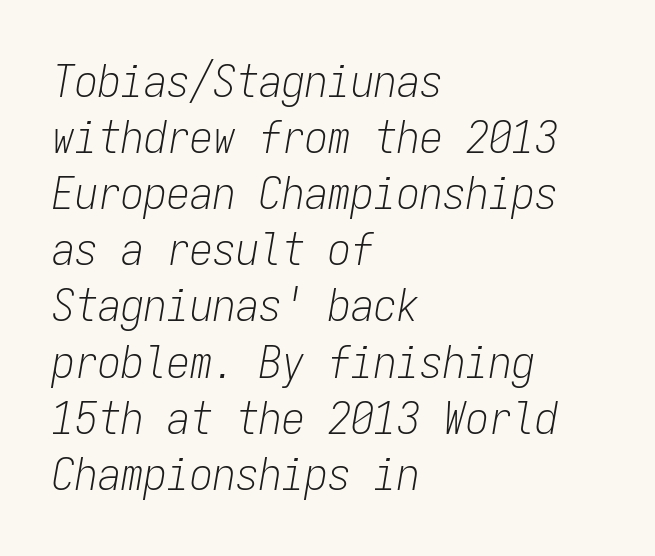
{"italic": "yes", "lean": "right", "slant_degrees": 9, "bold": "no", "weight": "light", "width": "condensed", "stroke_contrast": "low", "x_height": "medium", "monospaced": "yes", "underline": "no", "align": "left", "line_spacing_ratio": 1.22, "letter_spacing": "normal", "letter_spacing_em": 0.0, "glyph_px": 46}
